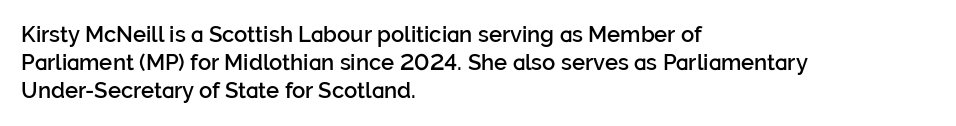
Quick note: underline off. Left-aligned paragraph, ragged on the right. Nope, not italic — everything's standing straight. The line texture is even and compact thanks to regular tracking. Successive baselines arrive at the customary interval. Firm but not heavy-handed strokes: this text is semibold.
